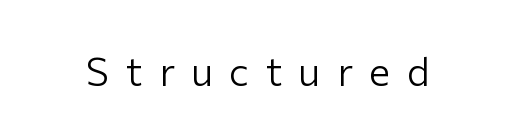
The image shows 40 px light sans-serif type, upright; set unusually wide letter spacing (+0.41 em), not underlined; low stroke contrast and a medium x-height.
